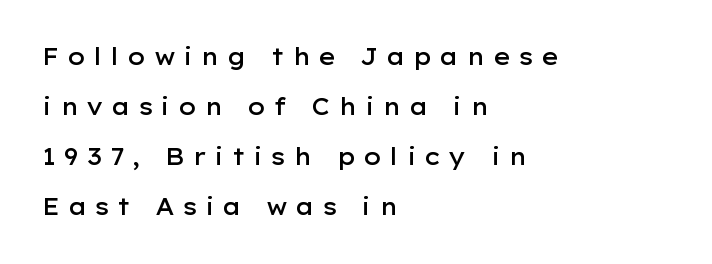
The image shows 23 px text type, upright; set left-aligned, loose line spacing (2.18x), unusually wide letter spacing (+0.32 em), not underlined.
